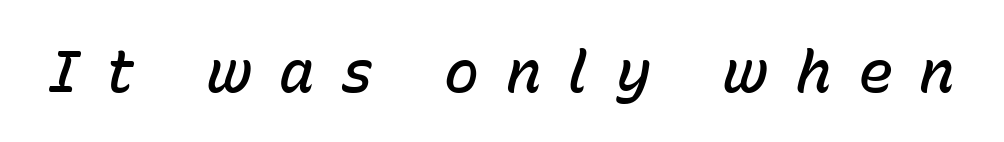
{"italic": "yes", "lean": "right", "slant_degrees": 15, "bold": "semi", "weight": "semibold", "width": "normal", "stroke_contrast": "low", "x_height": "medium", "monospaced": "no", "underline": "no", "letter_spacing": "wide", "letter_spacing_em": 0.45, "glyph_px": 59}
